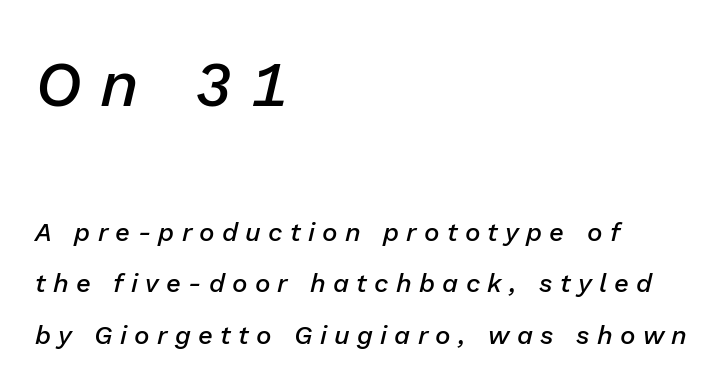
{"italic": "yes", "lean": "right", "slant_degrees": 13, "bold": "semi", "weight": "semibold", "width": "normal", "stroke_contrast": "low", "x_height": "medium", "monospaced": "no", "underline": "no", "align": "left", "line_spacing": "loose", "line_spacing_ratio": 1.97, "letter_spacing": "wide", "letter_spacing_em": 0.28, "larger_block": "first", "size_ratio": 2.46, "glyph_px": 64}
